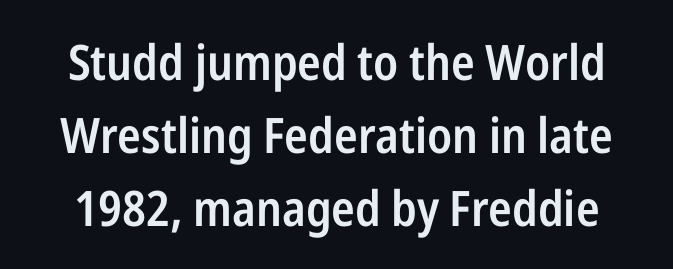
{"serif": "no", "italic": "no", "bold": "semi", "weight": "semibold", "width": "condensed", "stroke_contrast": "low", "x_height": "medium", "monospaced": "no", "underline": "no", "line_spacing": "normal", "line_spacing_ratio": 1.49, "letter_spacing": "normal", "letter_spacing_em": 0.0, "glyph_px": 49}
